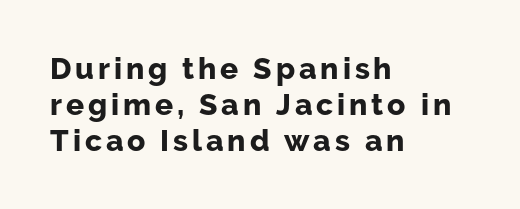
Q: Is the text bold? A: Yes.
Q: Is the text italic (slanted)? A: No, it is upright.
Q: Is the typeface a serif or a sans-serif typeface? A: Sans-serif.
Q: Is the text underlined? A: No.
Q: How is the paragraph aligned? A: Left-aligned.
Q: Width (condensed, normal, or wide)? A: Normal.
Q: Stroke contrast? A: Low.
Q: x-height? A: Medium.
Q: Monospaced? A: No.
